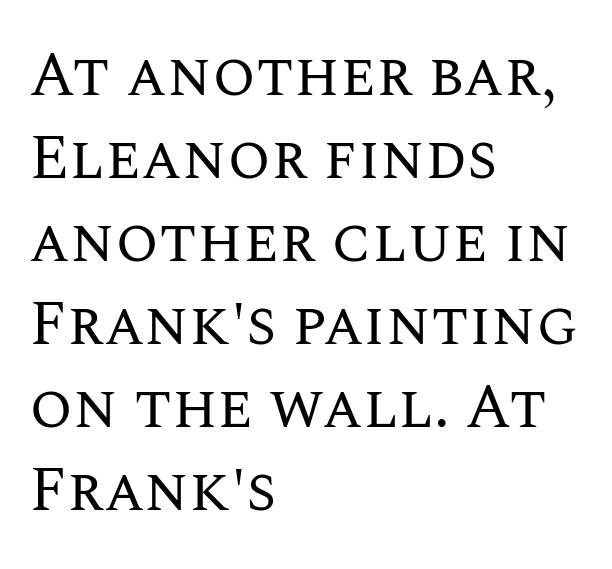
The image shows 62 px regular-weight type, upright; set left-aligned, normal line spacing (1.34x), normal letter spacing, not underlined; medium stroke contrast and a large x-height.
